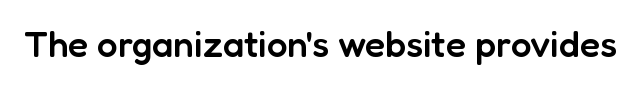
Q: Is the text bold? A: Semi-bold.
Q: Is the text italic (slanted)? A: No, it is upright.
Q: Is the typeface a serif or a sans-serif typeface? A: Sans-serif.
Q: Is the text underlined? A: No.
Q: Is the spacing between letters normal or unusually wide? A: Normal.
Q: Width (condensed, normal, or wide)? A: Normal.
Q: Stroke contrast? A: Low.
Q: x-height? A: Medium.
Q: Monospaced? A: No.
